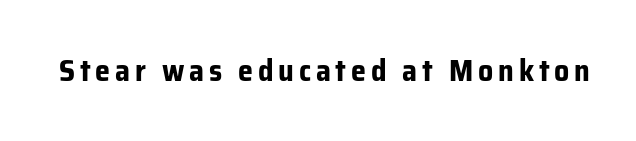
The image shows 30 px bold sans-serif type, upright; set not underlined; low stroke contrast and a medium x-height.
